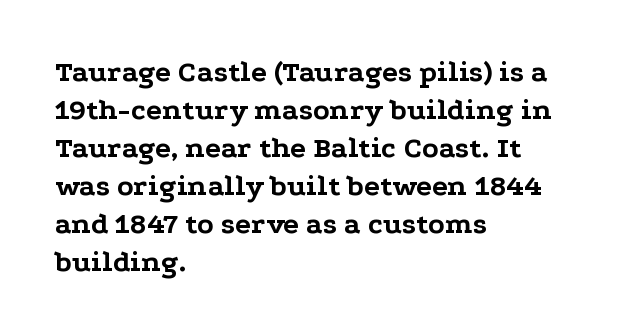
The image shows 30 px bold, wide serif type, upright; set left-aligned, normal line spacing (1.27x), normal letter spacing, not underlined; low stroke contrast and a medium x-height.
